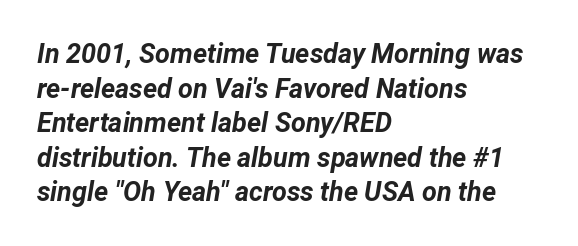
{"italic": "yes", "lean": "right", "slant_degrees": 12, "bold": "yes", "underline": "no", "align": "left", "line_spacing": "normal", "line_spacing_ratio": 1.28, "letter_spacing": "normal", "letter_spacing_em": 0.0, "glyph_px": 27}
